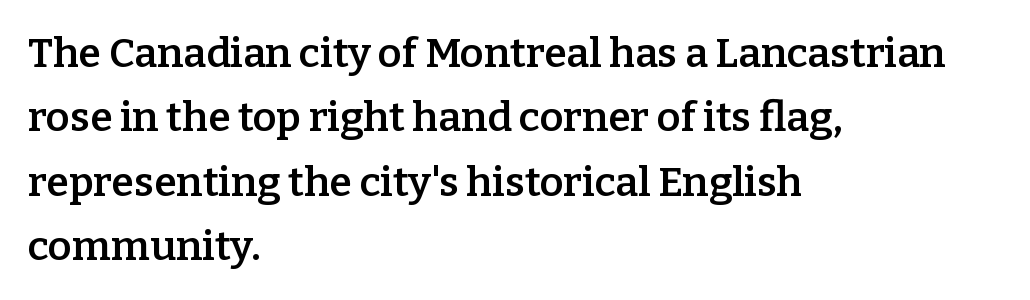
Q: Is the text bold? A: Semi-bold.
Q: Is the text italic (slanted)? A: No, it is upright.
Q: Is the typeface a serif or a sans-serif typeface? A: Serif.
Q: Is the text underlined? A: No.
Q: How is the paragraph aligned? A: Left-aligned.
Q: Is the spacing between letters normal or unusually wide? A: Normal.
Q: Is the spacing between lines tight, normal or loose? A: Normal.
Q: Width (condensed, normal, or wide)? A: Normal.
Q: Stroke contrast? A: Low.
Q: x-height? A: Medium.
Q: Monospaced? A: No.
